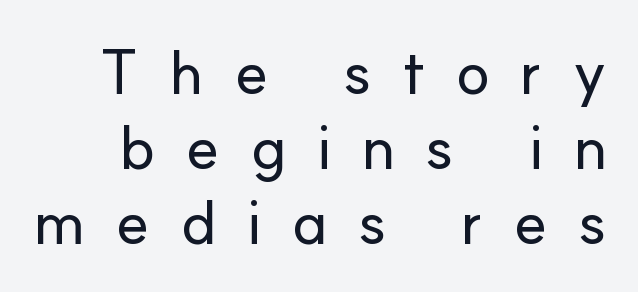
{"serif": "no", "italic": "no", "width": "normal", "stroke_contrast": "low", "x_height": "small", "monospaced": "no", "underline": "no", "line_spacing_ratio": 1.19, "letter_spacing": "wide", "letter_spacing_em": 0.47, "glyph_px": 63}
